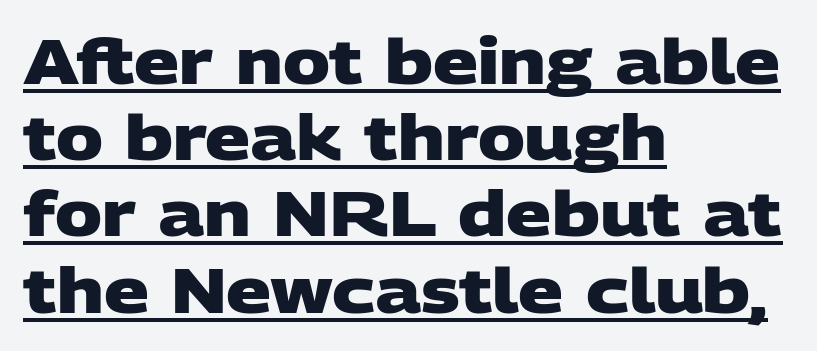
Character widths vary here, with narrow letters taking less room than wide ones. A classic flush-left, rag-right setting is used for this passage. The lettering is marked with a stroke running underneath it. Here the glyphs are tracked normally, forming tight word shapes. Bold? Absolutely — the strokes are thick and heavy. Look at the bottom of the vertical strokes: they stop flat, with no serifs.
